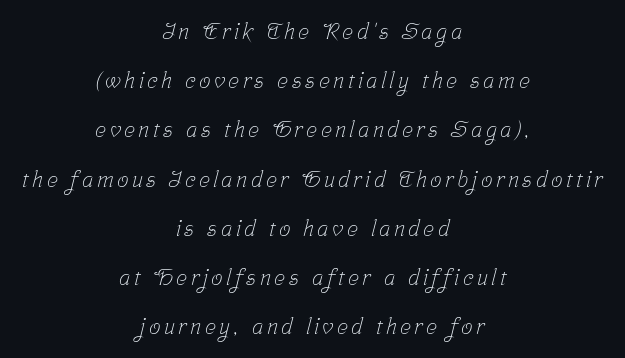
Q: Is the text bold? A: No.
Q: Is the text underlined? A: No.
Q: How is the paragraph aligned? A: Centered.
Q: Is the spacing between lines tight, normal or loose? A: Loose.
